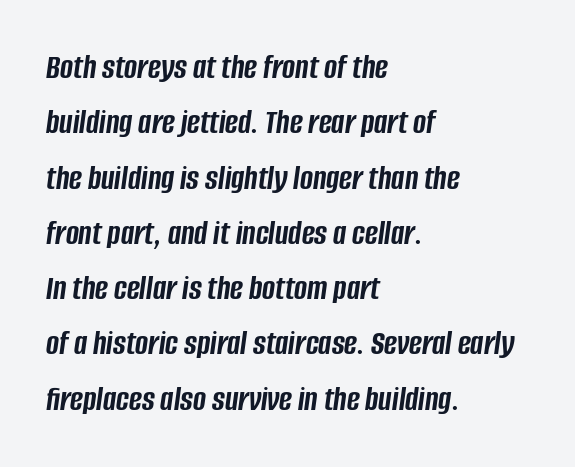
The image shows 35 px semibold, condensed type, italic (leaning right); set left-aligned, normal line spacing (1.58x), normal letter spacing, not underlined; low stroke contrast and a large x-height.
